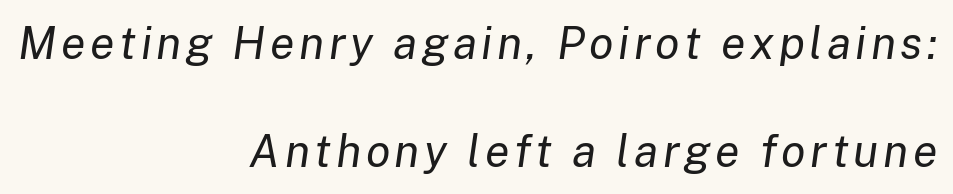
{"italic": "yes", "lean": "right", "slant_degrees": 8, "bold": "no", "weight": "regular", "width": "normal", "stroke_contrast": "low", "x_height": "medium", "monospaced": "no", "underline": "no", "align": "right", "line_spacing": "loose", "line_spacing_ratio": 2.39, "glyph_px": 45}
